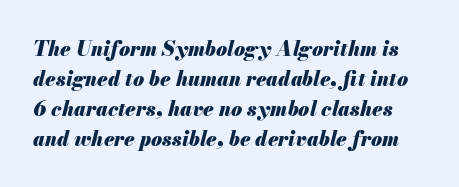
The image shows 20 px bold type, italic (leaning right); set normal line spacing (1.5x), normal letter spacing, not underlined.
